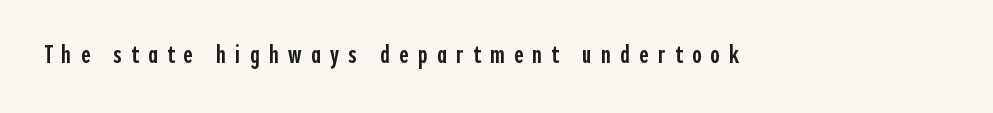
Q: Is the text bold? A: Semi-bold.
Q: Is the text italic (slanted)? A: No, it is upright.
Q: Is the text underlined? A: No.
Q: Is the spacing between letters normal or unusually wide? A: Unusually wide.
